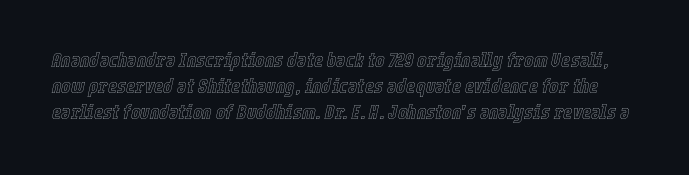
{"italic": "yes", "lean": "right", "slant_degrees": 12, "underline": "no", "line_spacing": "normal", "line_spacing_ratio": 1.29, "letter_spacing": "normal", "letter_spacing_em": 0.0, "glyph_px": 20}
